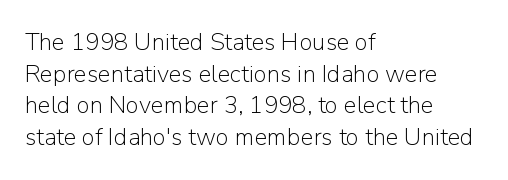
{"italic": "no", "bold": "no", "underline": "no", "align": "left", "line_spacing": "normal", "line_spacing_ratio": 1.32, "letter_spacing": "normal", "letter_spacing_em": 0.0, "glyph_px": 24}
